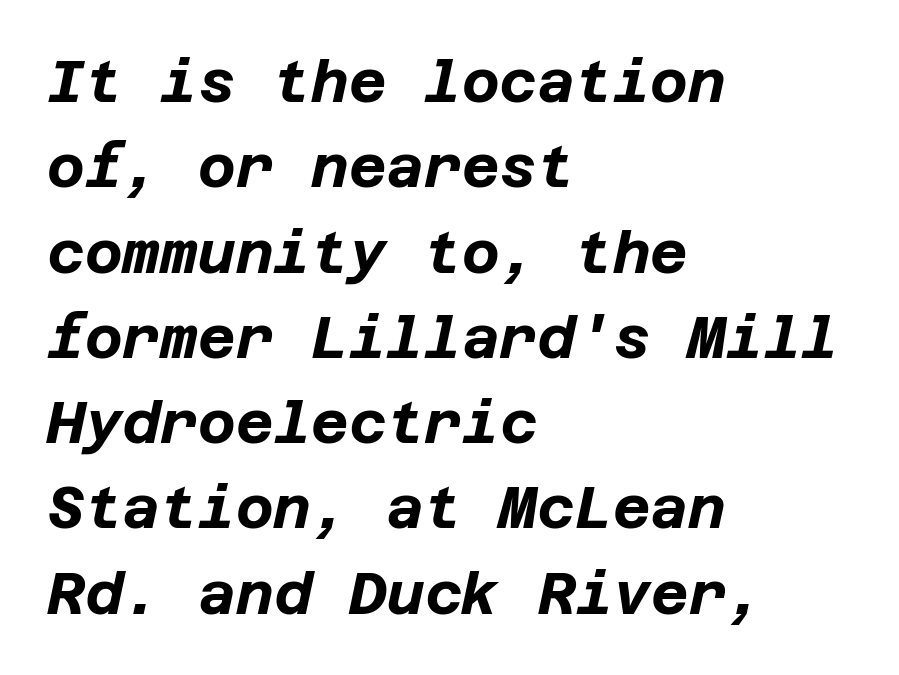
Q: Is the text bold? A: Yes.
Q: Is the text italic (slanted)? A: Yes, it leans right by about 12 degrees.
Q: Is the text underlined? A: No.
Q: How is the paragraph aligned? A: Left-aligned.
Q: Is the spacing between letters normal or unusually wide? A: Normal.
Q: Is the spacing between lines tight, normal or loose? A: Normal.
Q: Width (condensed, normal, or wide)? A: Normal.
Q: Stroke contrast? A: Low.
Q: x-height? A: Large.
